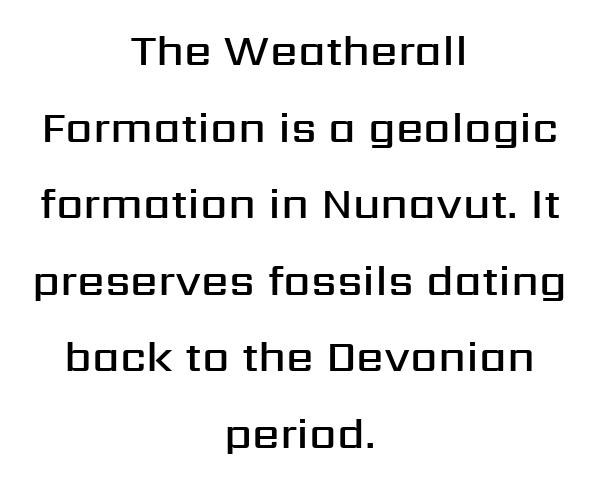
{"serif": "no", "italic": "no", "bold": "semi", "weight": "semibold", "width": "normal", "stroke_contrast": "medium", "x_height": "medium", "monospaced": "no", "underline": "no", "align": "center", "line_spacing_ratio": 1.74, "letter_spacing": "normal", "letter_spacing_em": 0.0, "glyph_px": 44}
